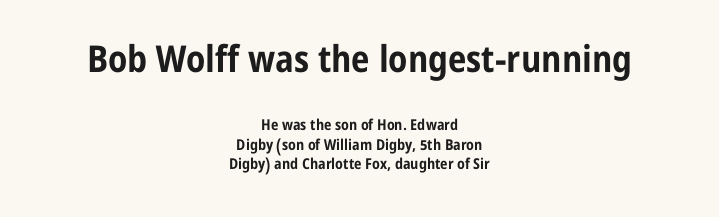
Q: Is the text bold? A: Yes.
Q: Is the text italic (slanted)? A: No, it is upright.
Q: Is the typeface a serif or a sans-serif typeface? A: Sans-serif.
Q: Is the text underlined? A: No.
Q: How is the paragraph aligned? A: Centered.
Q: Is the spacing between letters normal or unusually wide? A: Normal.
Q: Is the spacing between lines tight, normal or loose? A: Normal.
Q: Which block of text is set in a larger size, the first (top) or the second (bottom)? A: The first (top) one.
Q: Width (condensed, normal, or wide)? A: Condensed.
Q: Stroke contrast? A: Low.
Q: x-height? A: Medium.
Q: Monospaced? A: No.
